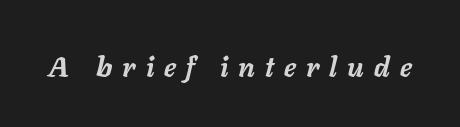
The image shows 28 px semibold type, italic (leaning right); set unusually wide letter spacing (+0.36 em), not underlined; low stroke contrast and a medium x-height.
